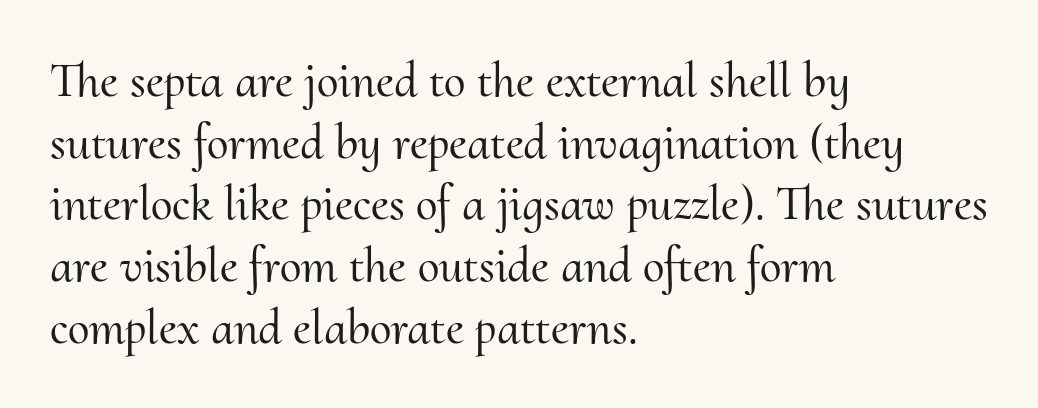
Q: Is the text italic (slanted)? A: No, it is upright.
Q: Is the typeface a serif or a sans-serif typeface? A: Serif.
Q: Is the text underlined? A: No.
Q: How is the paragraph aligned? A: Left-aligned.
Q: Is the spacing between letters normal or unusually wide? A: Normal.
Q: Is the spacing between lines tight, normal or loose? A: Normal.
Q: Width (condensed, normal, or wide)? A: Normal.
Q: Stroke contrast? A: Medium.
Q: x-height? A: Small.
Q: Monospaced? A: No.
